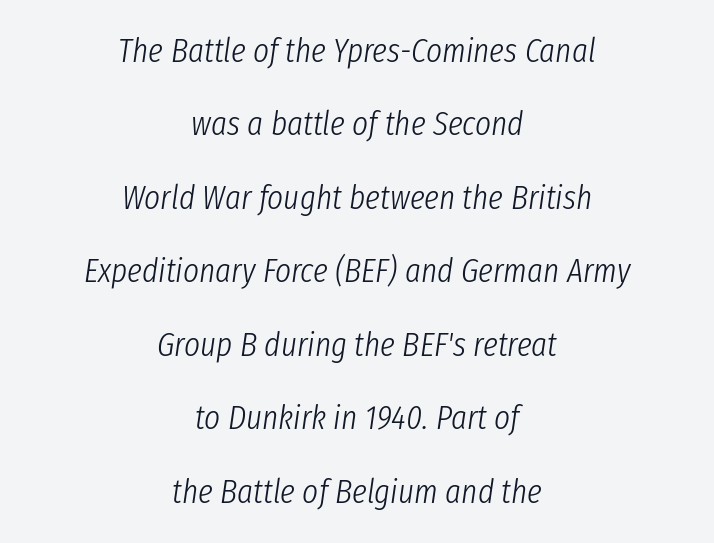
Q: Is the text bold? A: No.
Q: Is the text italic (slanted)? A: Yes, it leans right by about 8 degrees.
Q: Is the text underlined? A: No.
Q: How is the paragraph aligned? A: Centered.
Q: Is the spacing between letters normal or unusually wide? A: Normal.
Q: Is the spacing between lines tight, normal or loose? A: Loose.
Q: Width (condensed, normal, or wide)? A: Condensed.
Q: Stroke contrast? A: Low.
Q: x-height? A: Medium.
Q: Monospaced? A: No.
